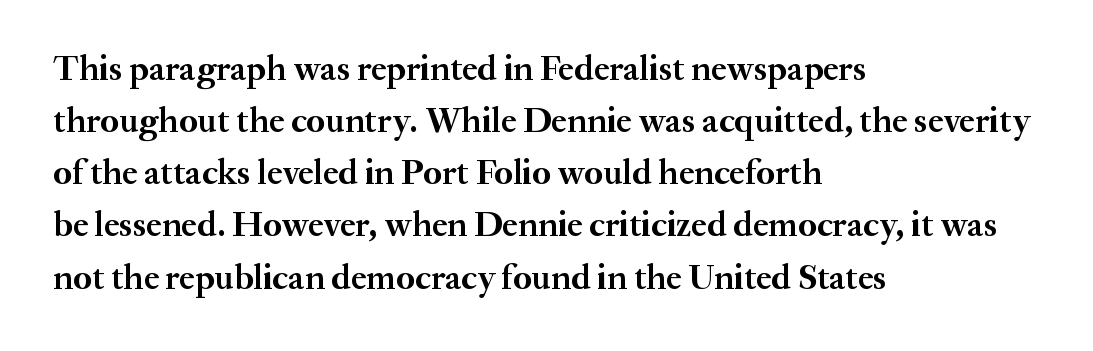
In CSS terms this would be text-align: left. Inter-character spacing is left at the font's built-in metrics. The designer left line spacing at the default. The typography opts for an upright posture over an oblique one.
